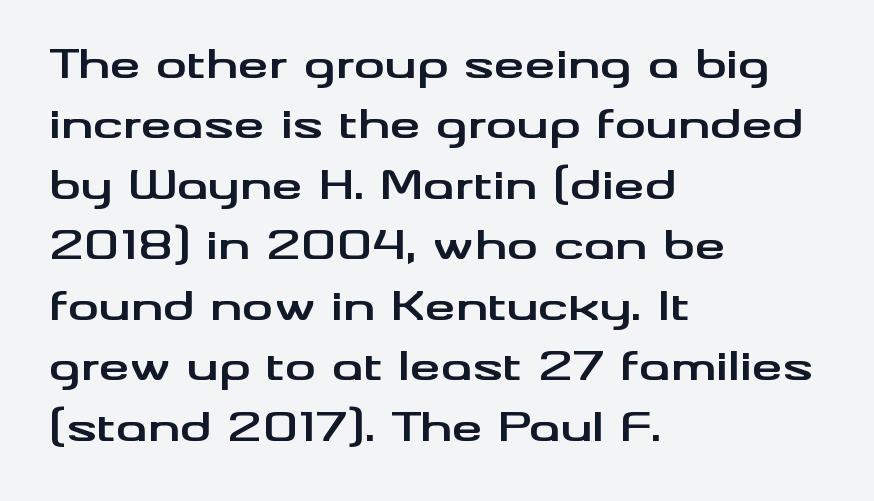
The image shows 39 px bold, wide sans-serif type, upright; set left-aligned, normal line spacing (1.55x), normal letter spacing, not underlined; medium stroke contrast and a small x-height.
